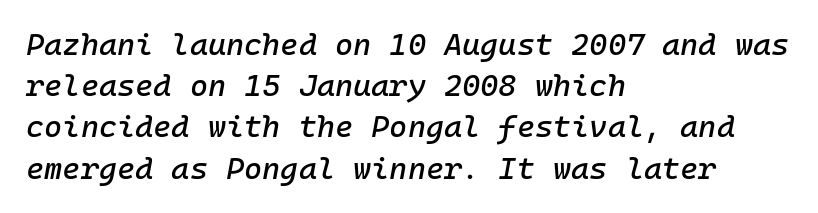
A typesetter would call this monospace, since all characters share one set width. Rule under the text: the space is simply empty. The rag falls on the right side of this text block. The space between consecutive lines is moderate.
